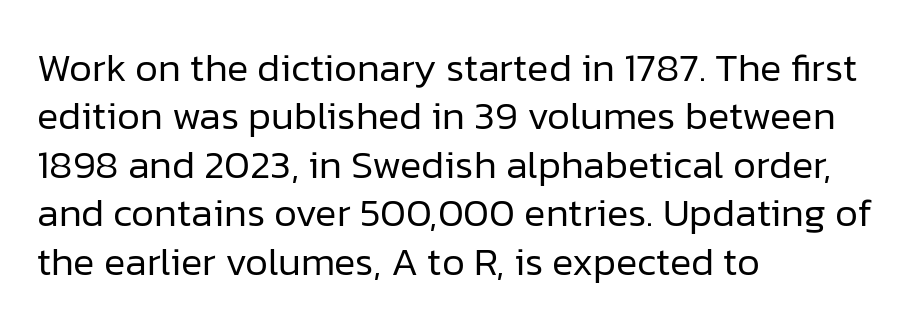
The specimen omits any rule beneath the text block's lines. Quick note: not italic, upright. Teacher's note: observe the even left margin — that is flush-left alignment. You can tell from the bare stems that sans-serif type was used. Character widths vary here, with narrow letters taking less room than wide ones.
